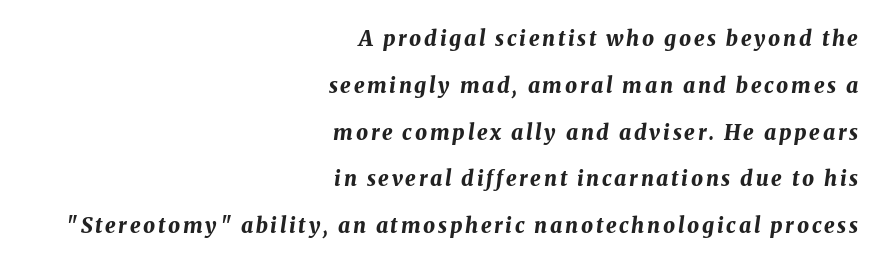
The image shows 21 px bold type, italic (leaning right); set right-aligned, loose line spacing (2.23x), not underlined.
